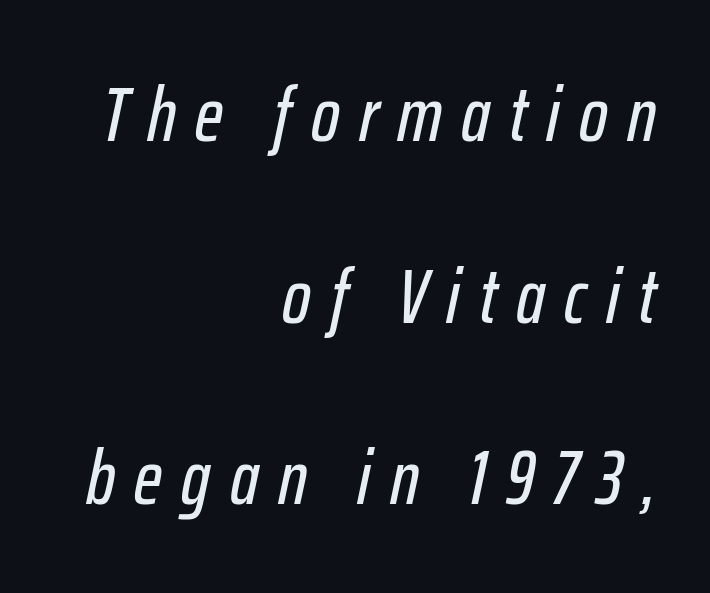
Varying glyph widths throughout — classic text-font behaviour. The space beneath each line is pristine and unruled. A typesetter would mark this as italic. The paragraph has a hard right edge and a soft left edge. Students, observe: this is what heavily led, spacious text looks like.
